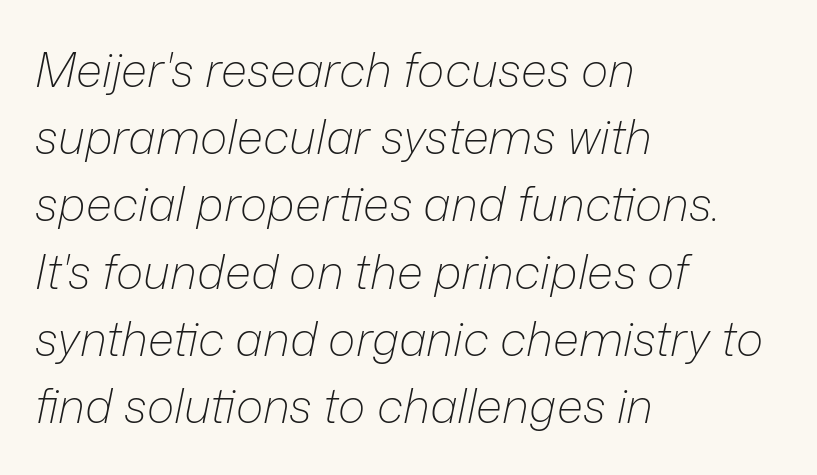
Q: Is the text bold? A: No.
Q: Is the text italic (slanted)? A: Yes, it leans right by about 12 degrees.
Q: Is the text underlined? A: No.
Q: How is the paragraph aligned? A: Left-aligned.
Q: Is the spacing between letters normal or unusually wide? A: Normal.
Q: Is the spacing between lines tight, normal or loose? A: Normal.
Q: Width (condensed, normal, or wide)? A: Normal.
Q: Stroke contrast? A: Low.
Q: x-height? A: Medium.
Q: Monospaced? A: No.
